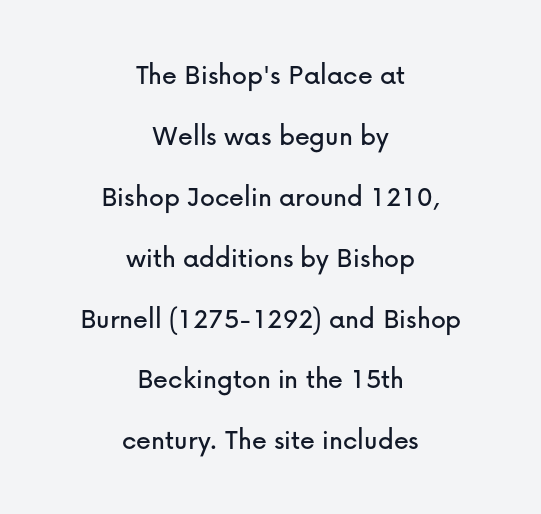
Successive baselines arrive slowly, with a big drop between each. The rendering positions every line midway between the sides. The horizontal fit of the characters is conventional and even. The words here are not underlined. In terms of posture, this sample is upright. Nothing sits at the stroke ends, so this counts as sans-serif.
